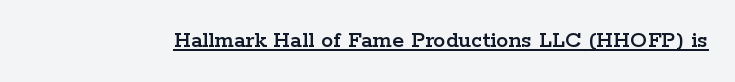
Default kerning and tracking; the words read as compact shapes. Notice how the stems are strictly vertical — no italics here. The glyphs are accompanied by a horizontal stroke just below them.
